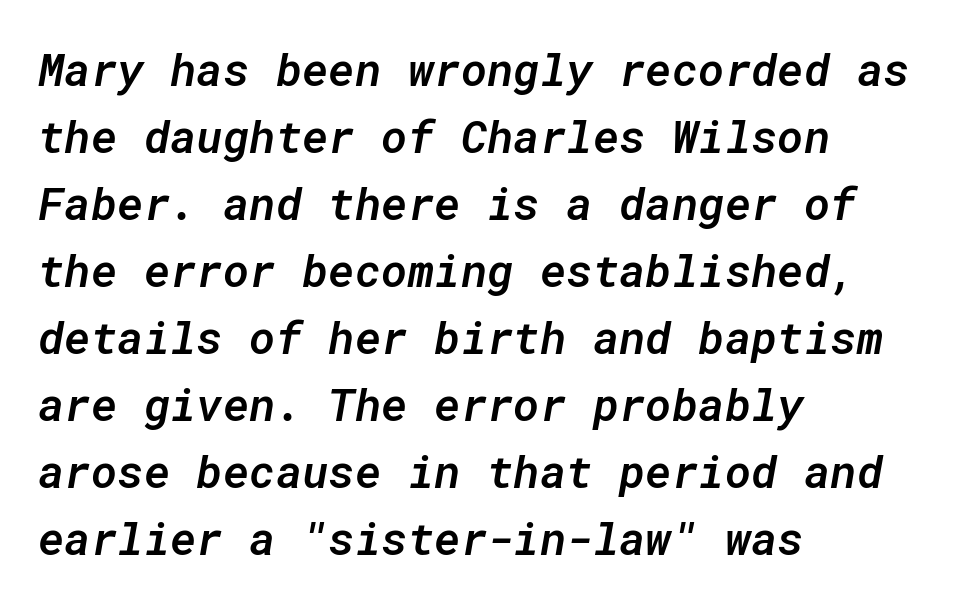
Q: Is the text bold? A: Semi-bold.
Q: Is the text italic (slanted)? A: Yes, it leans right by about 10 degrees.
Q: Is the text underlined? A: No.
Q: How is the paragraph aligned? A: Left-aligned.
Q: Is the spacing between letters normal or unusually wide? A: Normal.
Q: Is the spacing between lines tight, normal or loose? A: Normal.
Q: Width (condensed, normal, or wide)? A: Normal.
Q: Stroke contrast? A: Low.
Q: x-height? A: Medium.
Q: Monospaced? A: Yes.
